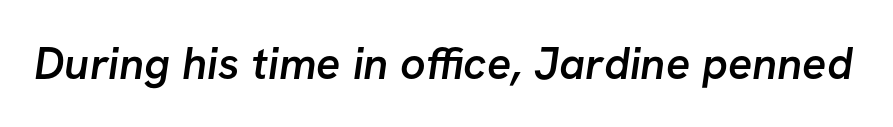
The image shows 45 px semibold sans-serif type; set normal letter spacing, not underlined; low stroke contrast and a medium x-height.
